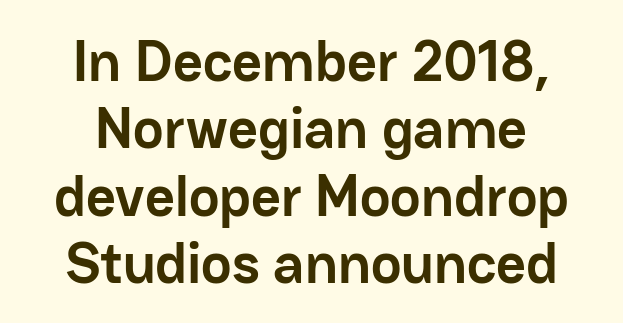
{"serif": "no", "italic": "no", "bold": "yes", "weight": "semibold", "width": "normal", "stroke_contrast": "low", "x_height": "medium", "monospaced": "no", "underline": "no", "align": "center", "line_spacing_ratio": 1.16, "letter_spacing": "normal", "letter_spacing_em": 0.0, "glyph_px": 58}
